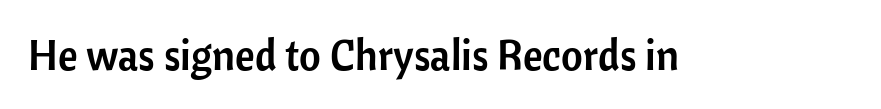
Q: Is the text italic (slanted)? A: No, it is upright.
Q: Is the typeface a serif or a sans-serif typeface? A: Sans-serif.
Q: Is the text underlined? A: No.
Q: Is the spacing between letters normal or unusually wide? A: Normal.
Q: Width (condensed, normal, or wide)? A: Normal.
Q: Stroke contrast? A: Low.
Q: x-height? A: Medium.
Q: Monospaced? A: No.
